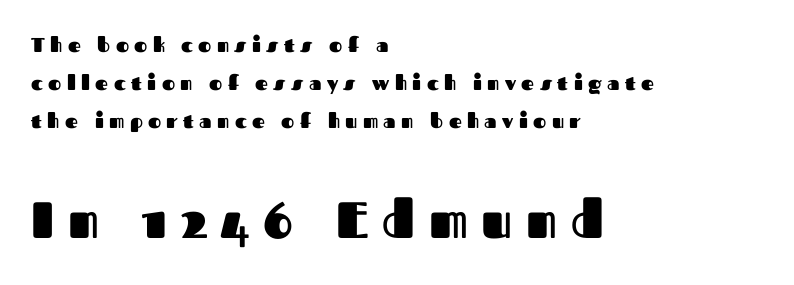
Q: Is the text bold? A: Yes.
Q: Is the text italic (slanted)? A: No, it is upright.
Q: Is the typeface a serif or a sans-serif typeface? A: Sans-serif.
Q: Is the text underlined? A: No.
Q: How is the paragraph aligned? A: Left-aligned.
Q: Is the spacing between letters normal or unusually wide? A: Unusually wide.
Q: Which block of text is set in a larger size, the first (top) or the second (bottom)? A: The second (bottom) one.
Q: Width (condensed, normal, or wide)? A: Normal.
Q: Stroke contrast? A: Medium.
Q: x-height? A: Medium.
Q: Monospaced? A: No.
